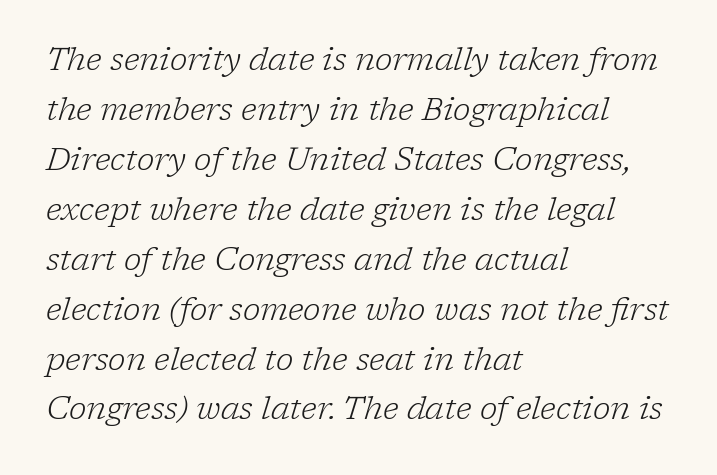
Q: Is the text bold? A: No.
Q: Is the text italic (slanted)? A: Yes, it leans right by about 17 degrees.
Q: Is the typeface a serif or a sans-serif typeface? A: Serif.
Q: Is the text underlined? A: No.
Q: How is the paragraph aligned? A: Left-aligned.
Q: Is the spacing between letters normal or unusually wide? A: Normal.
Q: Is the spacing between lines tight, normal or loose? A: Normal.
Q: Width (condensed, normal, or wide)? A: Normal.
Q: Stroke contrast? A: Low.
Q: x-height? A: Medium.
Q: Monospaced? A: No.
